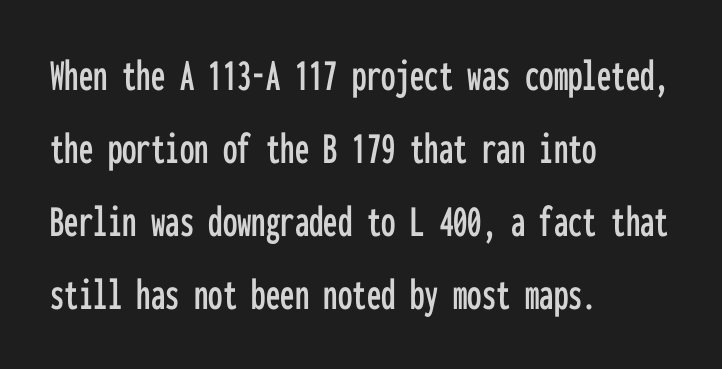
{"serif": "no", "italic": "no", "width": "condensed", "stroke_contrast": "low", "x_height": "medium", "monospaced": "yes", "underline": "no", "align": "left", "line_spacing": "normal", "line_spacing_ratio": 1.59, "letter_spacing": "normal", "letter_spacing_em": 0.0, "glyph_px": 46}
